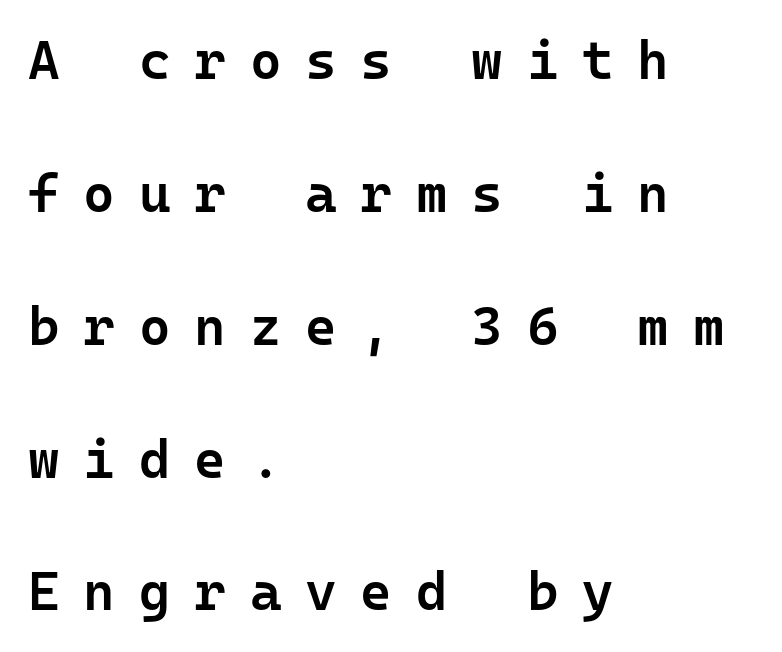
Q: Is the text bold? A: Semi-bold.
Q: Is the text italic (slanted)? A: No, it is upright.
Q: Is the typeface a serif or a sans-serif typeface? A: Sans-serif.
Q: Is the text underlined? A: No.
Q: How is the paragraph aligned? A: Left-aligned.
Q: Is the spacing between letters normal or unusually wide? A: Unusually wide.
Q: Is the spacing between lines tight, normal or loose? A: Loose.
Q: Width (condensed, normal, or wide)? A: Normal.
Q: Stroke contrast? A: Low.
Q: x-height? A: Medium.
Q: Monospaced? A: Yes.
